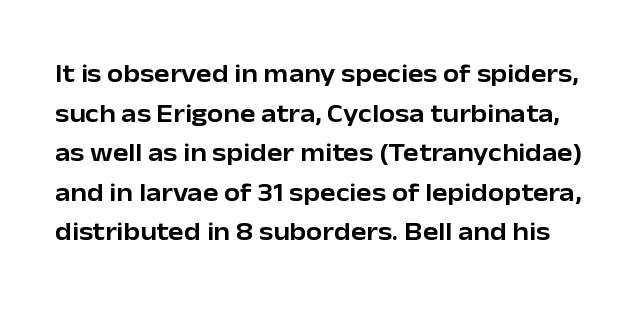
In terms of letterspacing, this is plain default setting. Regular leading. Lines of text with bare space underneath. Vertical strokes here are truly vertical.
